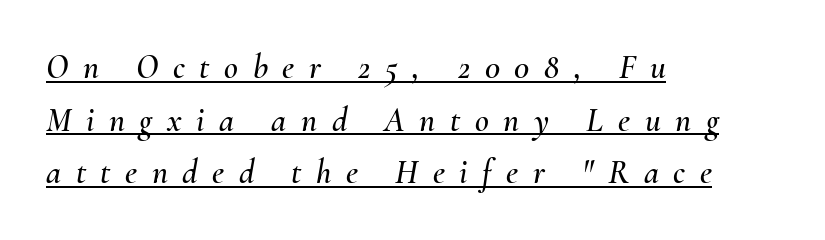
The image shows 34 px text type, italic (leaning right); set left-aligned, normal line spacing (1.55x), unusually wide letter spacing (+0.43 em), underlined; medium stroke contrast and a small x-height.
